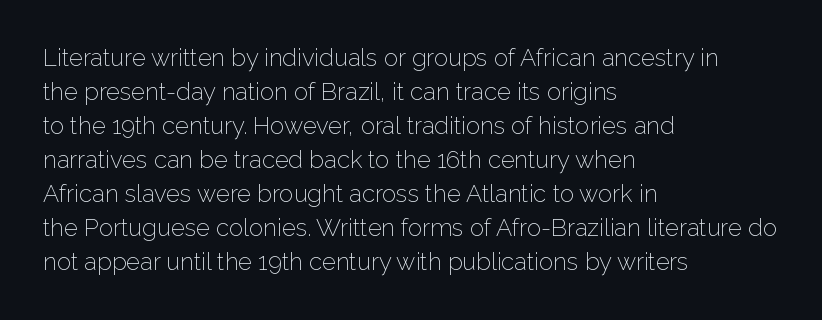
The image shows 24 px text type, upright; set left-aligned, normal line spacing (1.42x), normal letter spacing, not underlined.
